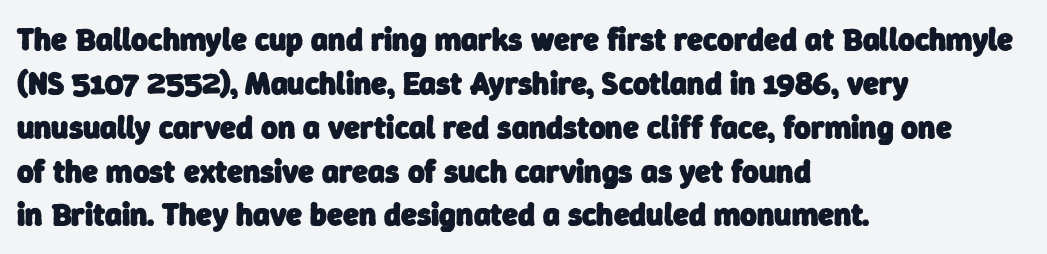
The image shows 32 px heavy sans-serif type; set left-aligned, normal line spacing (1.37x), normal letter spacing, not underlined; low stroke contrast and a medium x-height.
